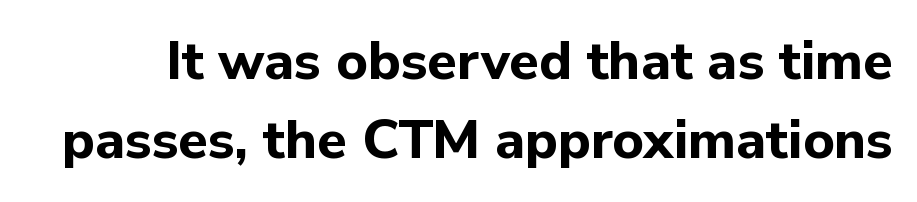
Q: Is the text bold? A: Yes.
Q: Is the text italic (slanted)? A: No, it is upright.
Q: Is the typeface a serif or a sans-serif typeface? A: Sans-serif.
Q: Is the text underlined? A: No.
Q: Is the spacing between letters normal or unusually wide? A: Normal.
Q: Is the spacing between lines tight, normal or loose? A: Normal.
Q: Width (condensed, normal, or wide)? A: Normal.
Q: Stroke contrast? A: Low.
Q: x-height? A: Medium.
Q: Monospaced? A: No.
